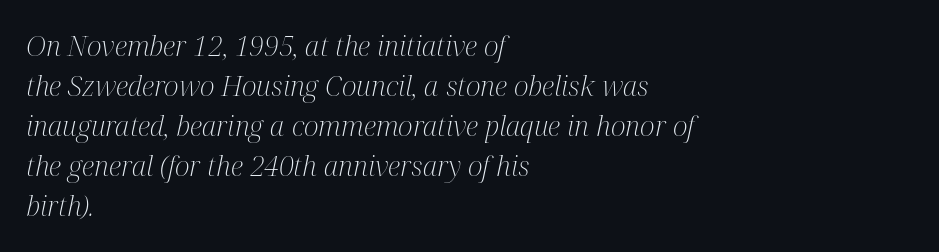
{"serif": "yes", "italic": "yes", "lean": "right", "slant_degrees": 12, "bold": "no", "weight": "light", "width": "condensed", "stroke_contrast": "medium", "x_height": "medium", "monospaced": "no", "underline": "no", "align": "left", "line_spacing": "normal", "line_spacing_ratio": 1.43, "letter_spacing": "normal", "letter_spacing_em": 0.0, "glyph_px": 28}
